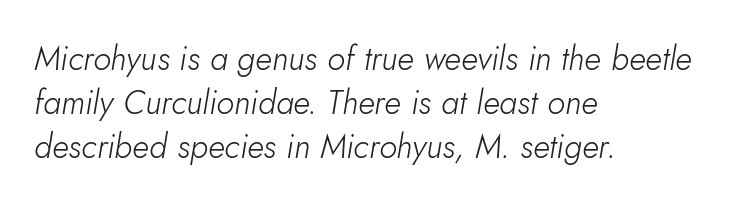
{"italic": "yes", "lean": "right", "slant_degrees": 10, "bold": "no", "weight": "light", "width": "normal", "stroke_contrast": "low", "x_height": "small", "monospaced": "no", "underline": "no", "align": "left", "line_spacing": "normal", "line_spacing_ratio": 1.33, "letter_spacing": "normal", "letter_spacing_em": 0.0, "glyph_px": 33}
